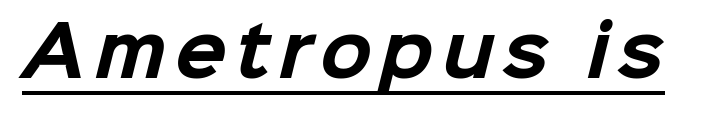
Q: Is the text bold? A: Yes.
Q: Is the typeface a serif or a sans-serif typeface? A: Sans-serif.
Q: Is the text underlined? A: Yes.
Q: Width (condensed, normal, or wide)? A: Normal.
Q: Stroke contrast? A: Low.
Q: x-height? A: Medium.
Q: Monospaced? A: No.
